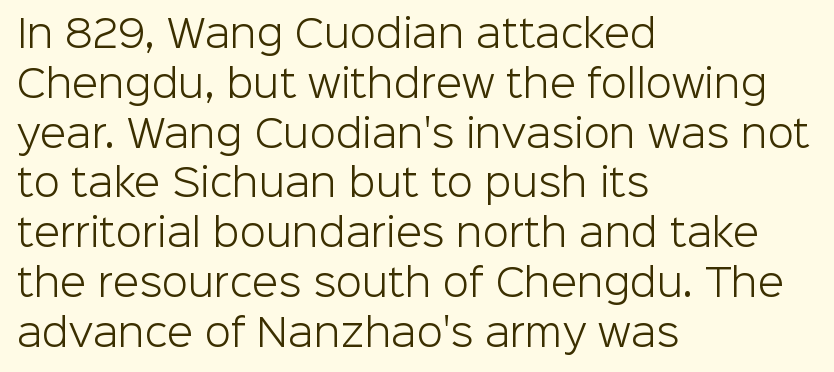
Q: Is the text bold? A: No.
Q: Is the text italic (slanted)? A: No, it is upright.
Q: Is the typeface a serif or a sans-serif typeface? A: Sans-serif.
Q: Is the text underlined? A: No.
Q: How is the paragraph aligned? A: Left-aligned.
Q: Is the spacing between letters normal or unusually wide? A: Normal.
Q: Is the spacing between lines tight, normal or loose? A: Normal.
Q: Width (condensed, normal, or wide)? A: Normal.
Q: Stroke contrast? A: Low.
Q: x-height? A: Medium.
Q: Monospaced? A: No.
